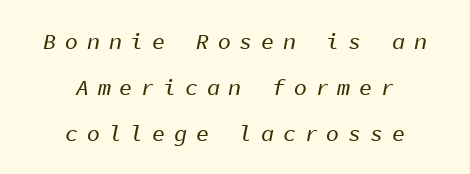
{"italic": "yes", "lean": "right", "slant_degrees": 11, "underline": "no", "align": "center", "line_spacing": "loose", "line_spacing_ratio": 2.09, "letter_spacing": "wide", "letter_spacing_em": 0.39, "glyph_px": 22}
